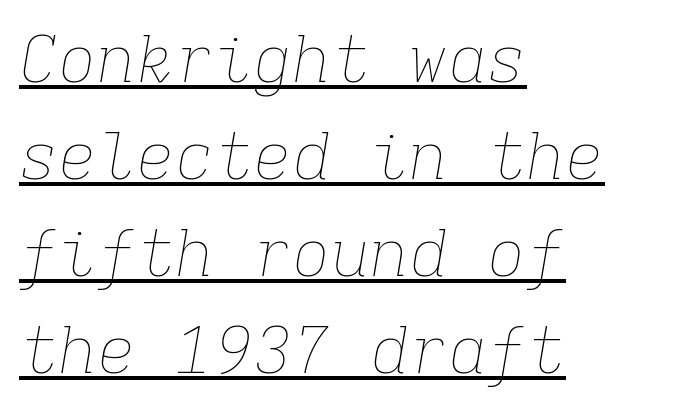
Like a heading marked for emphasis, these lines bear an underscore. Tall strokes in this sample are angled rather than plumb. The rendering keeps characters at their native spacing. Visually the block forms a straight wall on the left and a jagged coastline on the right. Normally led — the rows are evenly, conventionally spaced.
